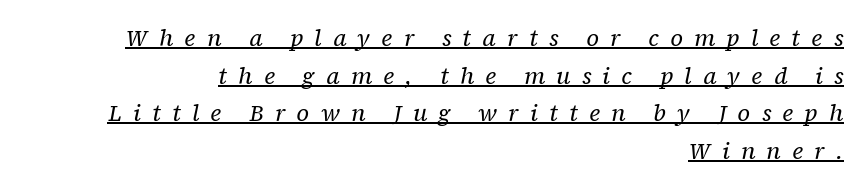
The image shows 23 px text type, italic (leaning right); set right-aligned, normal line spacing (1.64x), unusually wide letter spacing (+0.49 em), underlined.
